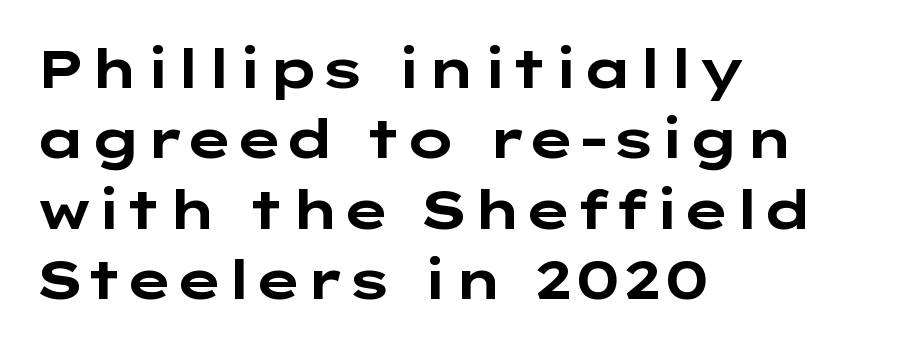
This is the regular roman posture of the typeface. The space beneath each line is pristine and unruled. This rendering employs a face without finishing strokes, i.e., a sans-serif. Weight: bold.
